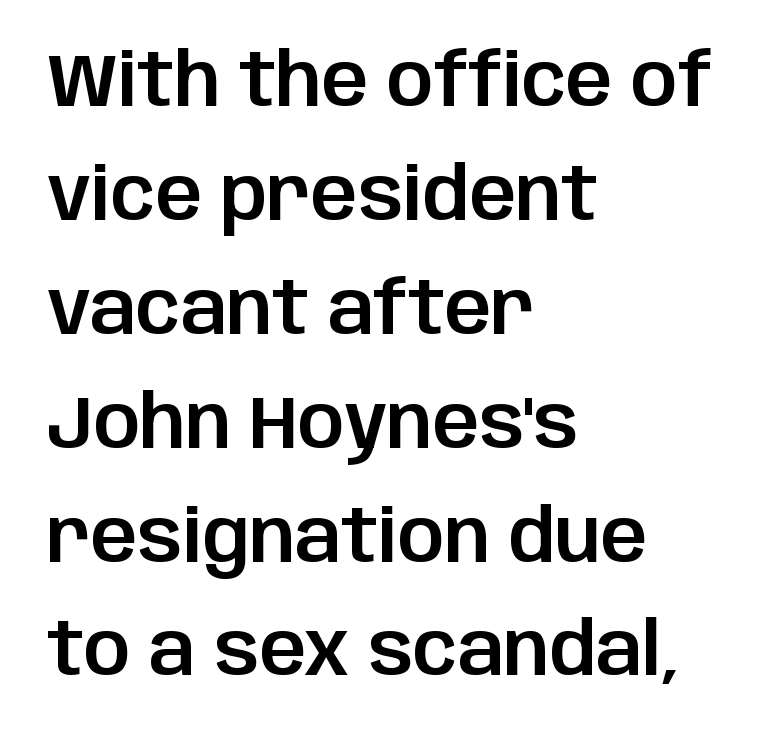
Q: Is the text italic (slanted)? A: No, it is upright.
Q: Is the typeface a serif or a sans-serif typeface? A: Sans-serif.
Q: Is the text underlined? A: No.
Q: How is the paragraph aligned? A: Left-aligned.
Q: Is the spacing between letters normal or unusually wide? A: Normal.
Q: Is the spacing between lines tight, normal or loose? A: Normal.
Q: Width (condensed, normal, or wide)? A: Normal.
Q: Stroke contrast? A: Low.
Q: x-height? A: Large.
Q: Monospaced? A: No.
